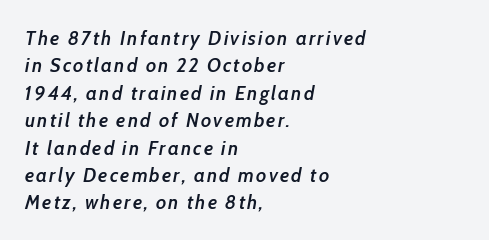
Quick note: italic. Horizontally, the lines are justified to the leading edge only. This block has exactly the height ordinary leading produces. Each row of text sits above clean, open space. Is the type bold? Partly — it's a semibold, heavier than regular but not fully bold.
